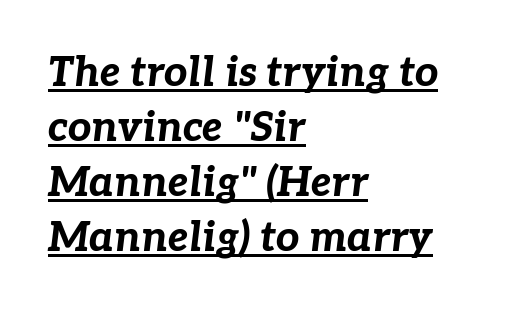
Inter-character spacing is left at the font's built-in metrics. Quick note: italic. The letters advance in unequal steps, a hallmark of proportional type. A rule runs beneath these lines of type.
